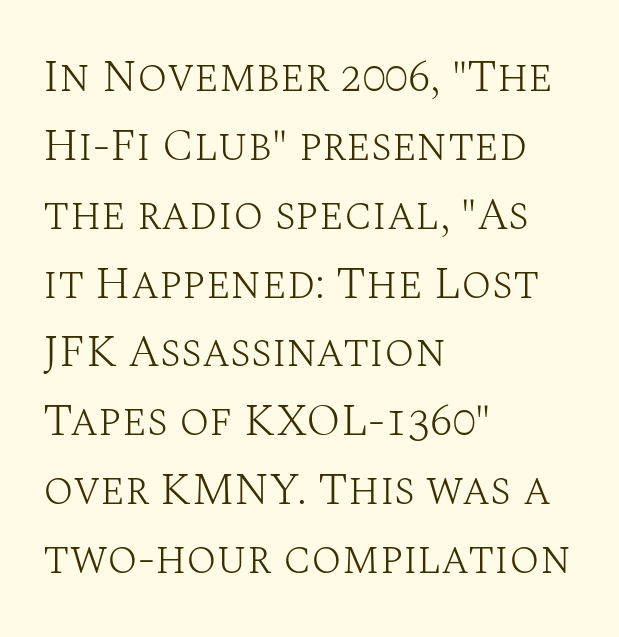
{"serif": "yes", "italic": "no", "bold": "no", "weight": "light", "width": "normal", "stroke_contrast": "medium", "x_height": "large", "monospaced": "no", "underline": "no", "align": "left", "line_spacing": "normal", "line_spacing_ratio": 1.53, "letter_spacing": "normal", "letter_spacing_em": 0.0, "glyph_px": 45}
